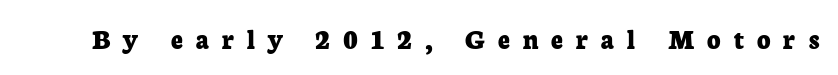
Typographic density is high because the face is bold. A serif font was chosen for this passage. The axis of the letterforms is exactly vertical. These lines are rendered in a variable-pitch font. Has an underline been added? It has not.
